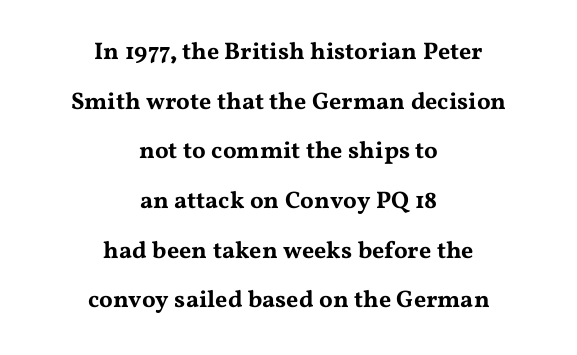
Where is the straight margin? There isn't one; the lines are centered. You can tell it's not italic because the verticals are truly vertical. Students, note that the glyphs here touch the page at normal intervals. Honestly, there is no underline to notice here at all. These lines stand farther apart than default settings would place them.
